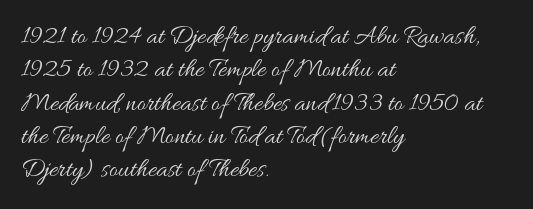
The image shows 26 px text type; set left-aligned, normal line spacing (1.28x), normal letter spacing, not underlined.
